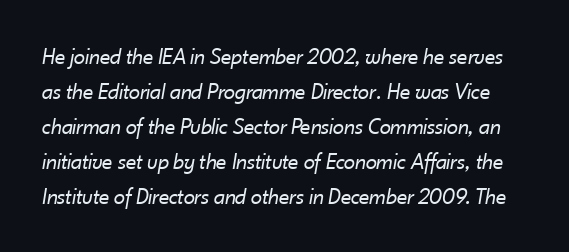
Horizontal bands of white between lines are of average thickness. The gaps between neighbouring characters are ordinary and unremarkable. Style check: oblique. The characters are drawn with everyday or finer stroke widths. The string is rendered with underlining switched off.
